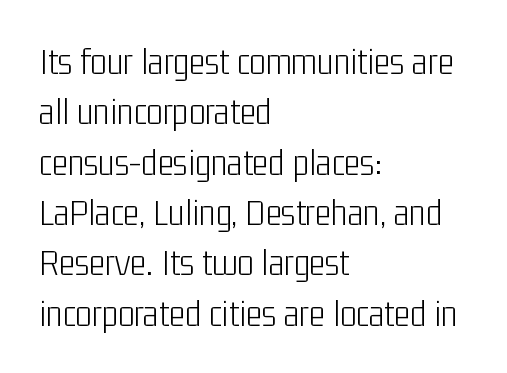
{"serif": "no", "italic": "no", "bold": "no", "weight": "light", "width": "condensed", "stroke_contrast": "low", "x_height": "medium", "monospaced": "no", "underline": "no", "align": "left", "line_spacing": "normal", "line_spacing_ratio": 1.29, "letter_spacing": "normal", "letter_spacing_em": 0.0, "glyph_px": 39}
